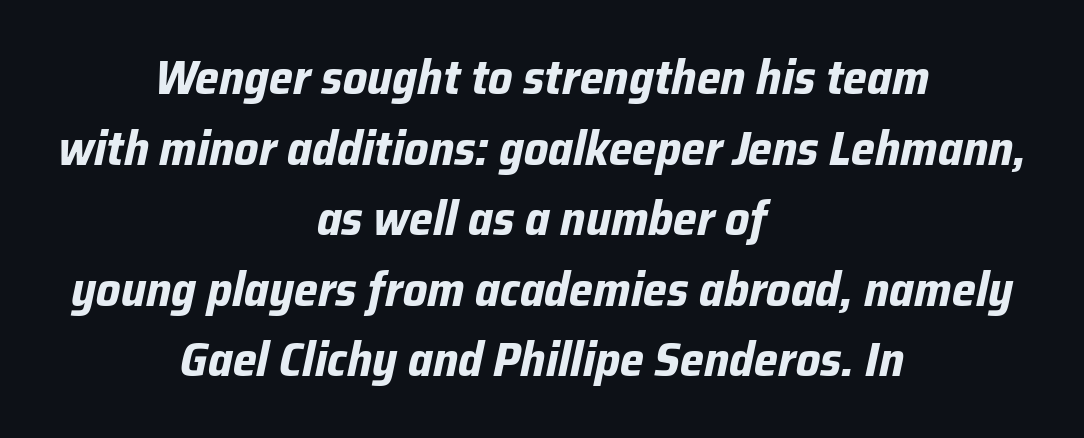
Q: Is the text bold? A: Yes.
Q: Is the text italic (slanted)? A: Yes, it leans right by about 12 degrees.
Q: Is the text underlined? A: No.
Q: How is the paragraph aligned? A: Centered.
Q: Is the spacing between letters normal or unusually wide? A: Normal.
Q: Is the spacing between lines tight, normal or loose? A: Normal.
Q: Width (condensed, normal, or wide)? A: Normal.
Q: Stroke contrast? A: Low.
Q: x-height? A: Medium.
Q: Monospaced? A: No.
